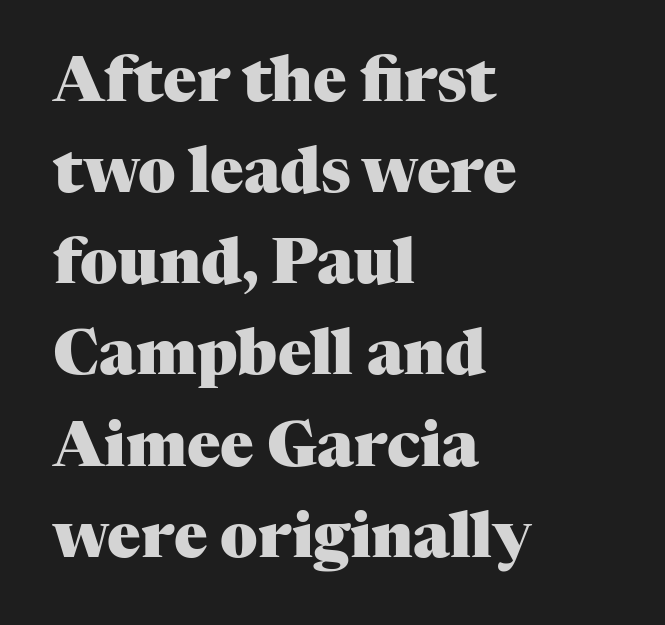
The image shows 62 px heavy serif type, upright; set left-aligned, normal line spacing (1.47x), normal letter spacing, not underlined; medium stroke contrast and a medium x-height.
